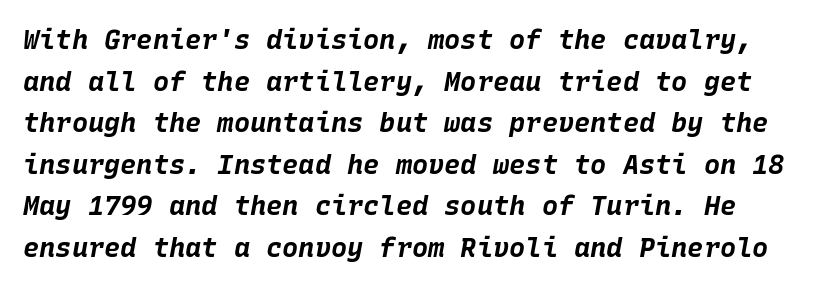
Nobody touched the tracking dial on this one. Does the lettering tilt? It does — this is italic. Quick note: interline space is typical. In terms of weight, the rendering is a true, heavy bold. The string is rendered with underlining switched off.
